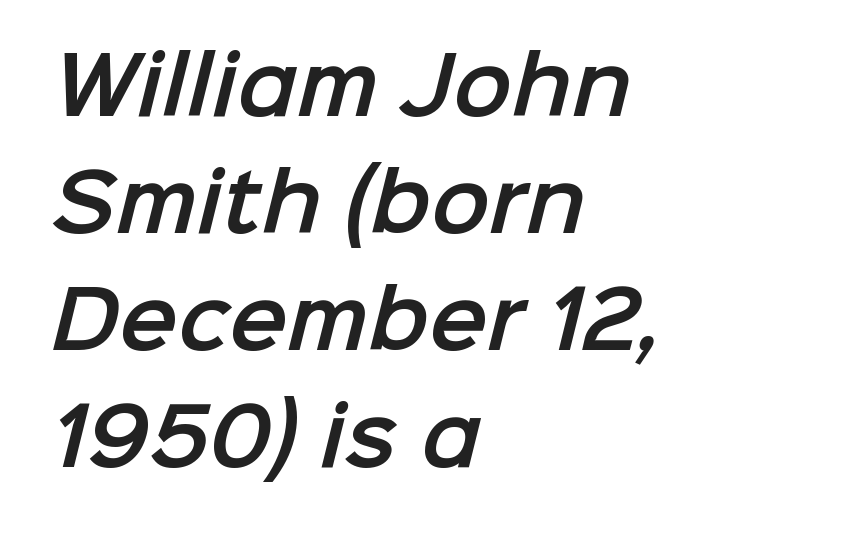
Q: Is the typeface a serif or a sans-serif typeface? A: Sans-serif.
Q: Is the text underlined? A: No.
Q: How is the paragraph aligned? A: Left-aligned.
Q: Is the spacing between letters normal or unusually wide? A: Normal.
Q: Is the spacing between lines tight, normal or loose? A: Normal.
Q: Width (condensed, normal, or wide)? A: Normal.
Q: Stroke contrast? A: Low.
Q: x-height? A: Medium.
Q: Monospaced? A: No.
